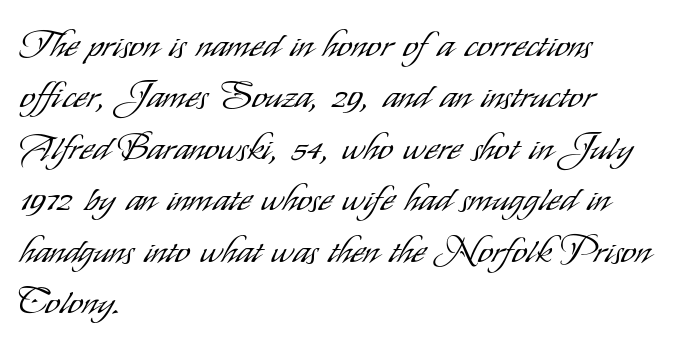
Q: Is the text bold? A: No.
Q: Is the text italic (slanted)? A: Yes.
Q: Is the typeface a serif or a sans-serif typeface? A: Sans-serif.
Q: Is the text underlined? A: No.
Q: How is the paragraph aligned? A: Left-aligned.
Q: Is the spacing between letters normal or unusually wide? A: Normal.
Q: Is the spacing between lines tight, normal or loose? A: Normal.
Q: Width (condensed, normal, or wide)? A: Condensed.
Q: Stroke contrast? A: Low.
Q: x-height? A: Small.
Q: Monospaced? A: No.
